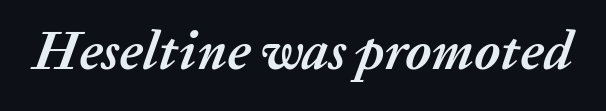
The image shows 54 px semibold type, italic (leaning right); set normal letter spacing, not underlined; medium stroke contrast and a medium x-height.
